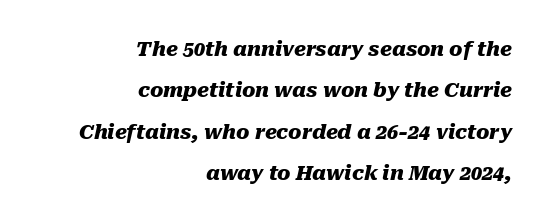
{"italic": "yes", "lean": "right", "slant_degrees": 10, "bold": "yes", "underline": "no", "align": "right", "line_spacing": "loose", "line_spacing_ratio": 2.07, "letter_spacing": "normal", "letter_spacing_em": 0.0, "glyph_px": 20}
